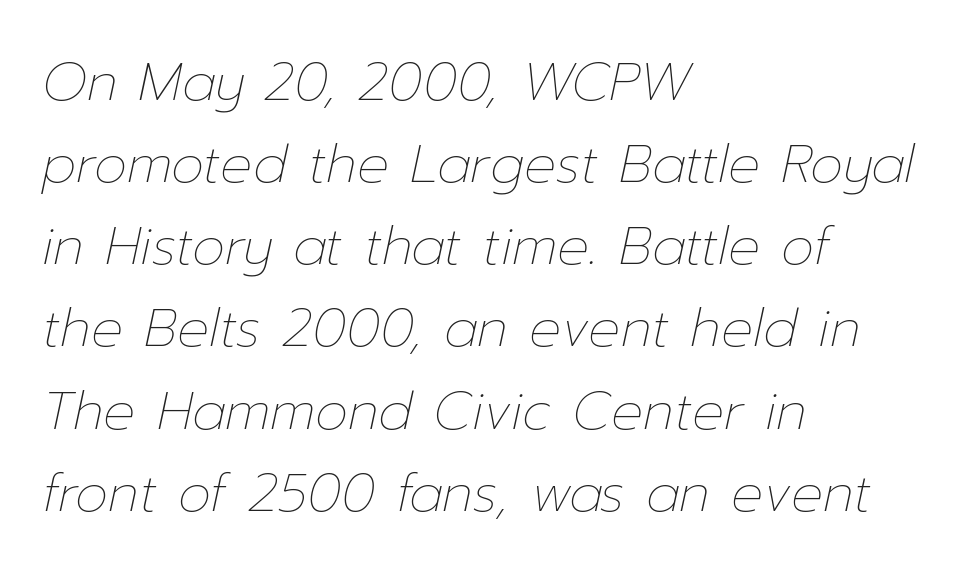
{"italic": "yes", "lean": "right", "slant_degrees": 12, "bold": "no", "weight": "thin", "width": "normal", "stroke_contrast": "low", "x_height": "medium", "monospaced": "no", "underline": "no", "align": "left", "line_spacing": "normal", "line_spacing_ratio": 1.55, "letter_spacing": "normal", "letter_spacing_em": 0.0, "glyph_px": 53}
